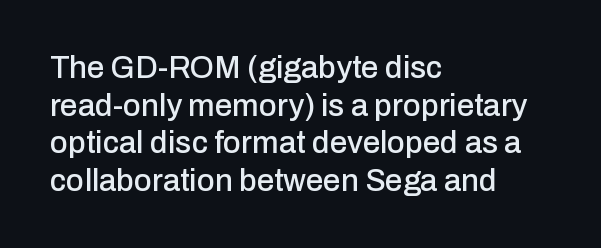
The image shows 31 px sans-serif type, upright; set left-aligned, line spacing 1.21x, normal letter spacing, not underlined; low stroke contrast and a medium x-height.
